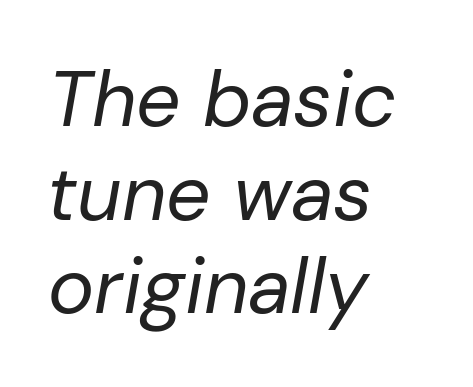
{"italic": "yes", "lean": "right", "slant_degrees": 10, "bold": "no", "weight": "regular", "width": "normal", "stroke_contrast": "low", "x_height": "medium", "monospaced": "no", "underline": "no", "align": "left", "line_spacing_ratio": 1.2, "letter_spacing": "normal", "letter_spacing_em": 0.0, "glyph_px": 78}
